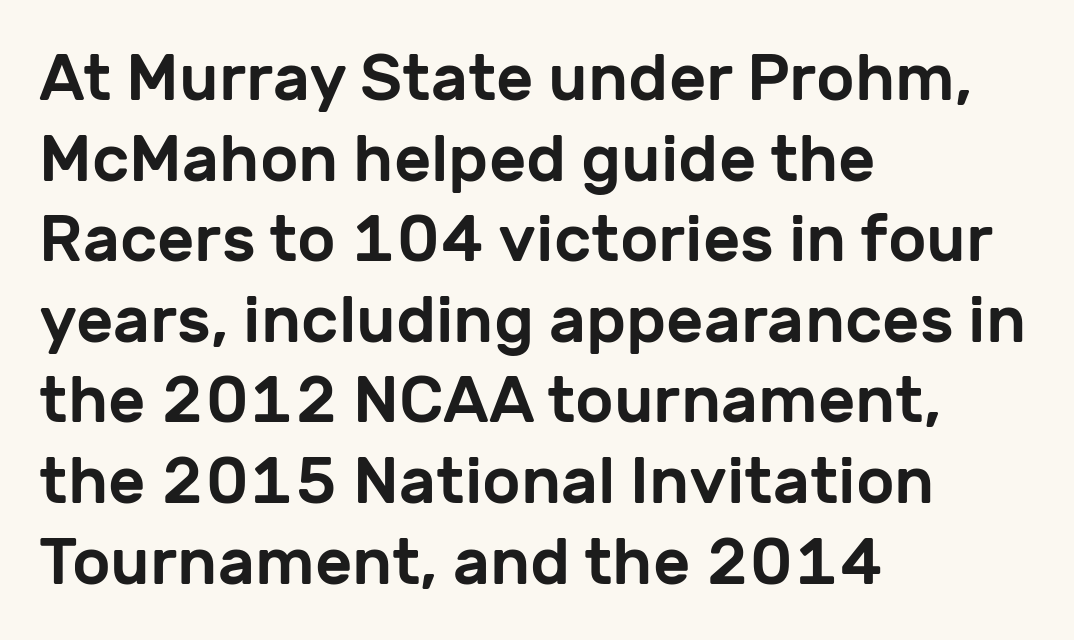
The image shows 65 px sans-serif type, upright; set left-aligned, line spacing 1.24x, normal letter spacing, not underlined; low stroke contrast and a medium x-height.
